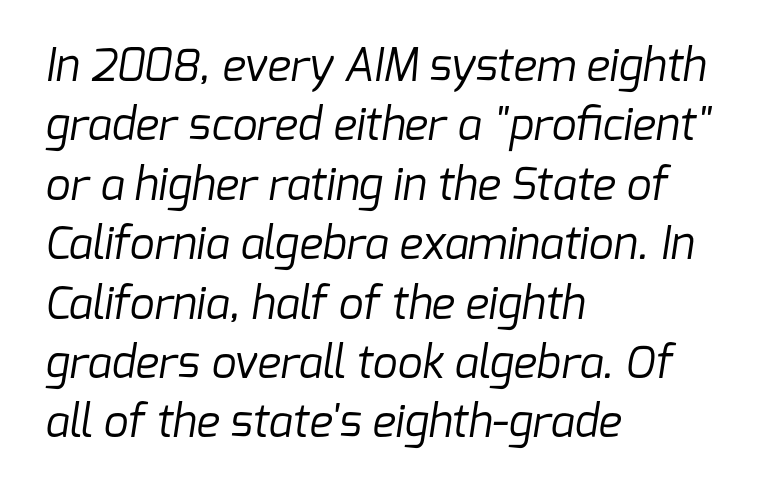
Character widths vary here, with narrow letters taking less room than wide ones. Summary of vertical rhythm: regular, with standard interline spacing. Left-aligned paragraph, ragged on the right. The string is rendered with underlining switched off.
